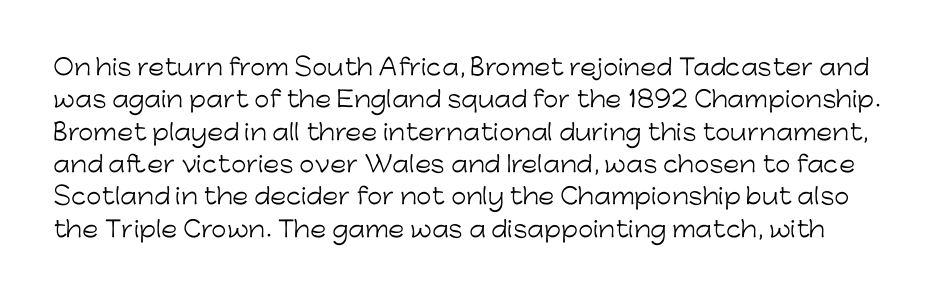
The image shows 22 px text type, upright; set normal line spacing (1.47x), normal letter spacing, not underlined.
